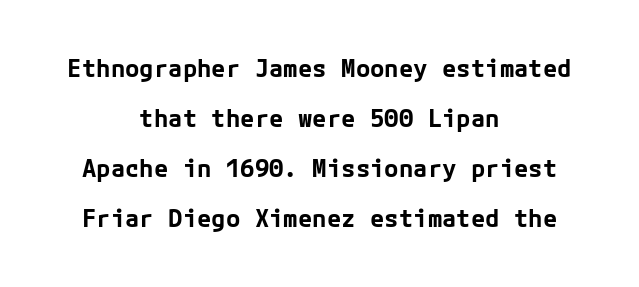
Honestly, there is no underline to notice here at all. Chunky letters — that's bold for sure. Here the glyphs are tracked normally, forming tight word shapes. The designer dialed line spacing up above the default.
